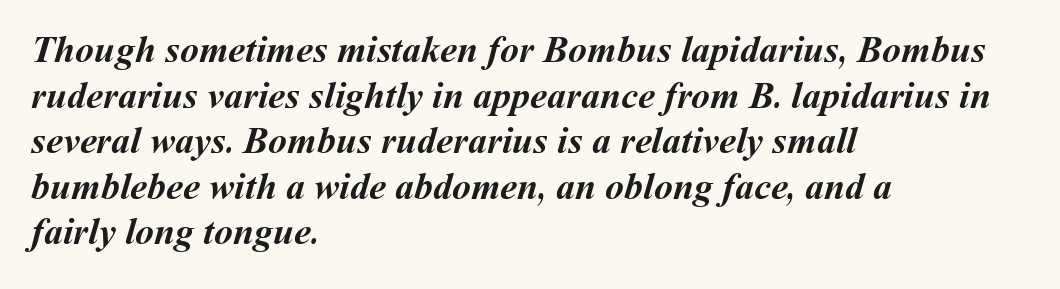
Q: Is the text bold? A: Yes.
Q: Is the text underlined? A: No.
Q: How is the paragraph aligned? A: Left-aligned.
Q: Is the spacing between letters normal or unusually wide? A: Normal.
Q: Width (condensed, normal, or wide)? A: Normal.
Q: Stroke contrast? A: Medium.
Q: x-height? A: Medium.
Q: Monospaced? A: No.
